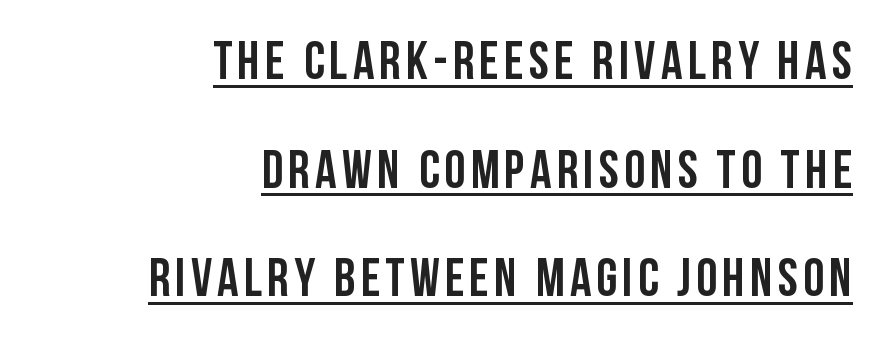
Q: Is the text bold? A: Yes.
Q: Is the text italic (slanted)? A: No, it is upright.
Q: Is the typeface a serif or a sans-serif typeface? A: Sans-serif.
Q: Is the text underlined? A: Yes.
Q: How is the paragraph aligned? A: Right-aligned.
Q: Is the spacing between lines tight, normal or loose? A: Loose.
Q: Width (condensed, normal, or wide)? A: Condensed.
Q: Stroke contrast? A: Low.
Q: x-height? A: Large.
Q: Monospaced? A: No.
